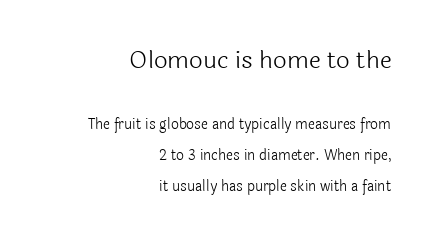
The image shows 24 px text type, upright; set right-aligned, loose line spacing (2.21x), normal letter spacing, not underlined; the first (top) block is 1.71x larger.
